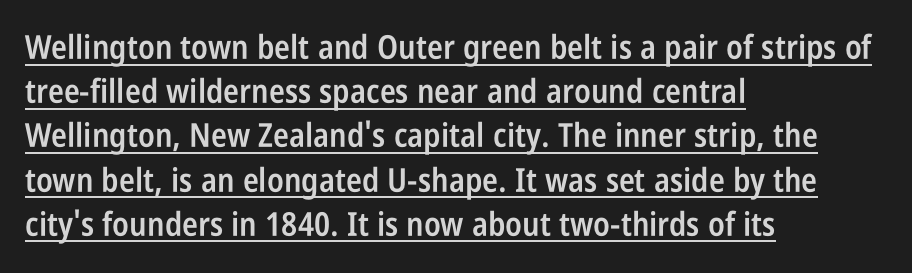
Q: Is the text bold? A: Semi-bold.
Q: Is the text italic (slanted)? A: No, it is upright.
Q: Is the typeface a serif or a sans-serif typeface? A: Sans-serif.
Q: Is the text underlined? A: Yes.
Q: How is the paragraph aligned? A: Left-aligned.
Q: Is the spacing between letters normal or unusually wide? A: Normal.
Q: Is the spacing between lines tight, normal or loose? A: Normal.
Q: Width (condensed, normal, or wide)? A: Condensed.
Q: Stroke contrast? A: Low.
Q: x-height? A: Large.
Q: Monospaced? A: No.
